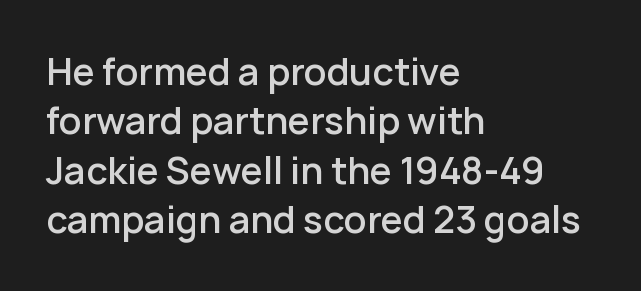
The vertical gap from one line to the next is medium. Is the type bold? Partly — it's a semibold, heavier than regular but not fully bold. Line starts are locked; line ends wander. Each letter keeps its own natural width here, so spacing adapts to shape.
